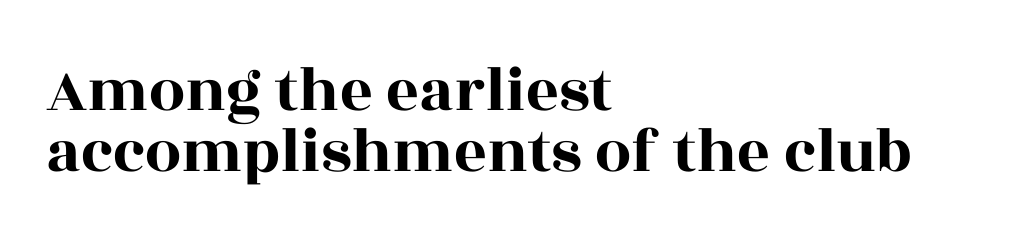
{"serif": "yes", "italic": "no", "width": "wide", "x_height": "large", "monospaced": "no", "underline": "no", "align": "left", "line_spacing": "tight", "line_spacing_ratio": 0.95, "letter_spacing": "normal", "letter_spacing_em": 0.0, "glyph_px": 64}
